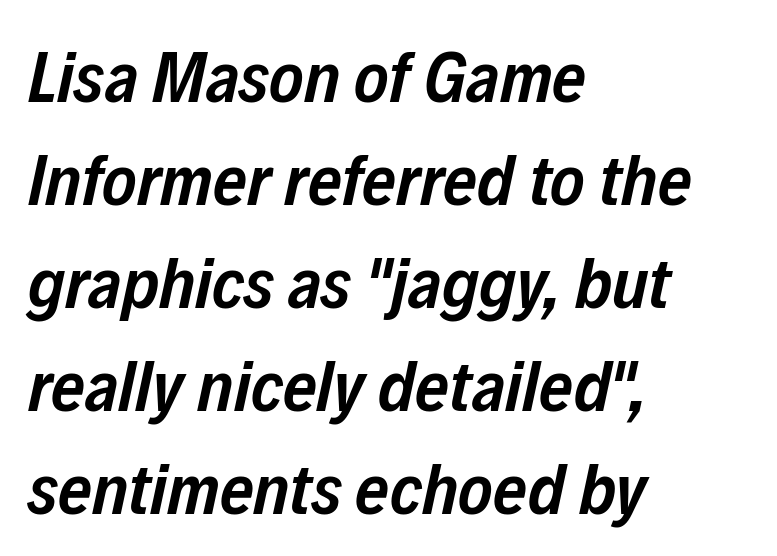
Letter spacing: default. The strip under each line holds only bare page. Compared with a centered layout, this one pins lines to the left instead. The vertical gap from one line to the next is medium. The font's italic variant was chosen for this text.
